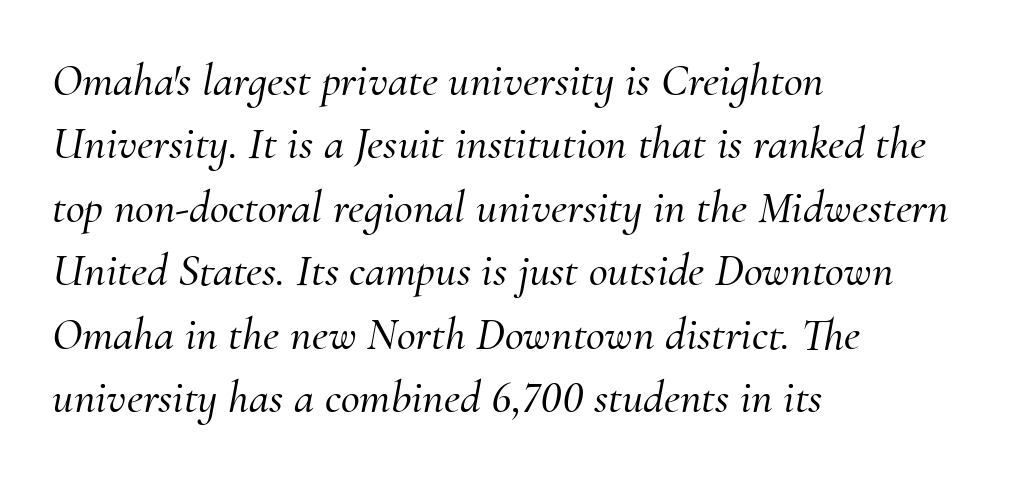
Q: Is the text italic (slanted)? A: Yes, it leans right by about 10 degrees.
Q: Is the typeface a serif or a sans-serif typeface? A: Serif.
Q: Is the text underlined? A: No.
Q: How is the paragraph aligned? A: Left-aligned.
Q: Is the spacing between letters normal or unusually wide? A: Normal.
Q: Is the spacing between lines tight, normal or loose? A: Normal.
Q: Width (condensed, normal, or wide)? A: Normal.
Q: Stroke contrast? A: Medium.
Q: x-height? A: Small.
Q: Monospaced? A: No.
